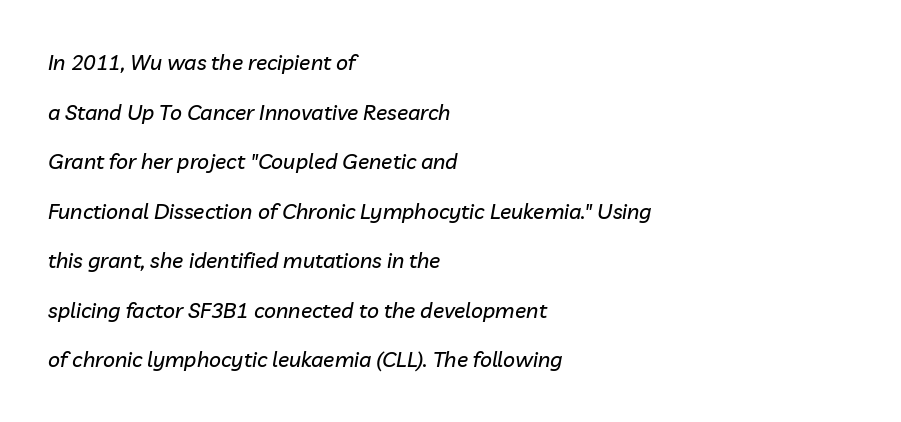
{"italic": "yes", "lean": "right", "slant_degrees": 10, "underline": "no", "align": "left", "line_spacing": "loose", "line_spacing_ratio": 2.36, "letter_spacing": "normal", "letter_spacing_em": 0.0, "glyph_px": 21}
